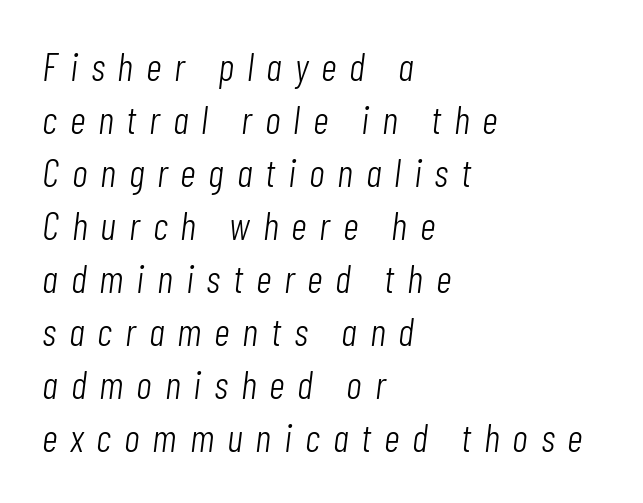
The text block is weighted toward the left margin, trailing off unevenly rightward. Yep, that's italic — everything's leaning. Beneath every word, the page is bare. Varying glyph widths throughout — classic text-font behaviour.
